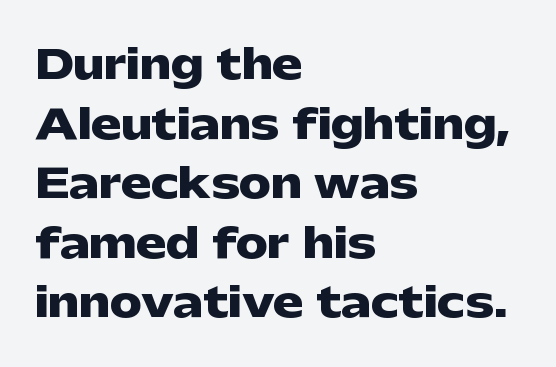
Q: Is the text bold? A: Yes.
Q: Is the text italic (slanted)? A: No, it is upright.
Q: Is the typeface a serif or a sans-serif typeface? A: Sans-serif.
Q: Is the text underlined? A: No.
Q: How is the paragraph aligned? A: Left-aligned.
Q: Is the spacing between letters normal or unusually wide? A: Normal.
Q: Is the spacing between lines tight, normal or loose? A: Normal.
Q: Width (condensed, normal, or wide)? A: Wide.
Q: Stroke contrast? A: Low.
Q: x-height? A: Medium.
Q: Monospaced? A: No.
